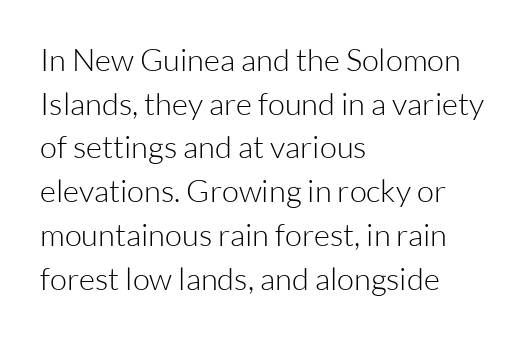
The image shows 31 px light sans-serif type, upright; set left-aligned, normal line spacing (1.41x), normal letter spacing, not underlined; low stroke contrast and a medium x-height.
